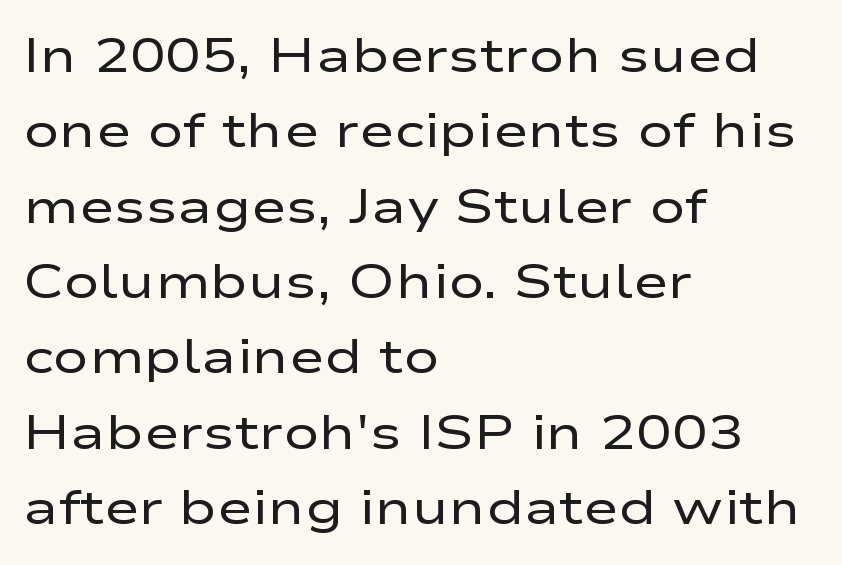
Letters have the restrained weight of plain body copy at most. Nothing unusual about the tracking: characters are spaced as the font intends. The gap between lines stays unmarked. Visually the block forms a straight wall on the left and a jagged coastline on the right. The rendering shows plain stroke endings on the letterforms — a sans-serif design. The typography opts for an upright posture over an oblique one.
